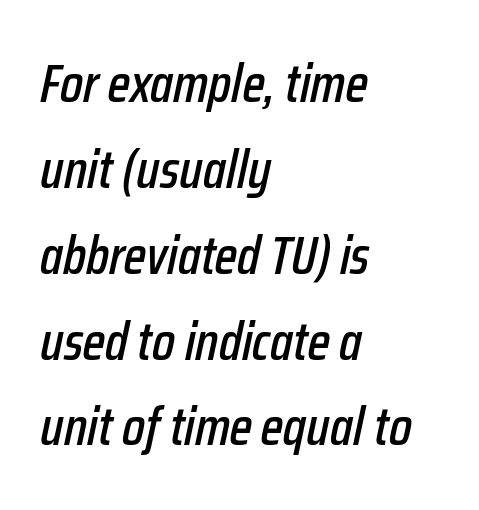
The image shows 54 px condensed type, italic (leaning right); set left-aligned, normal line spacing (1.59x), normal letter spacing, not underlined; low stroke contrast and a medium x-height.
